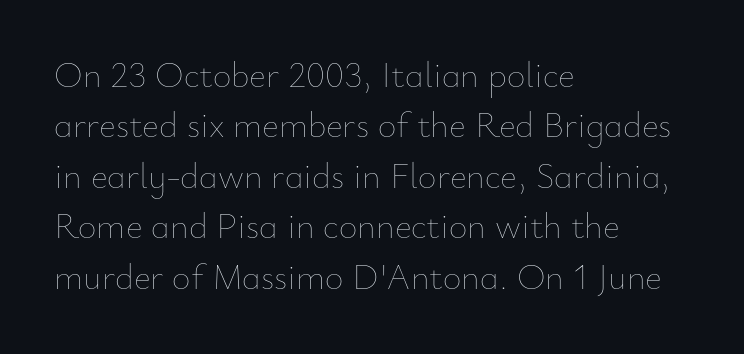
{"italic": "no", "bold": "no", "weight": "thin", "width": "normal", "stroke_contrast": "low", "x_height": "small", "monospaced": "no", "underline": "no", "align": "left", "line_spacing": "normal", "line_spacing_ratio": 1.4, "letter_spacing": "normal", "letter_spacing_em": 0.0, "glyph_px": 36}
